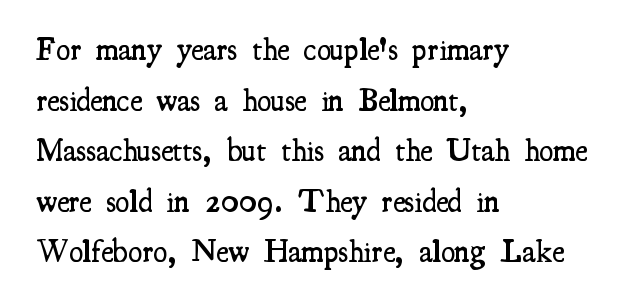
Q: Is the text bold? A: Semi-bold.
Q: Is the text italic (slanted)? A: No, it is upright.
Q: Is the typeface a serif or a sans-serif typeface? A: Serif.
Q: Is the text underlined? A: No.
Q: How is the paragraph aligned? A: Left-aligned.
Q: Is the spacing between letters normal or unusually wide? A: Normal.
Q: Is the spacing between lines tight, normal or loose? A: Normal.
Q: Width (condensed, normal, or wide)? A: Condensed.
Q: Stroke contrast? A: Medium.
Q: x-height? A: Small.
Q: Monospaced? A: No.
